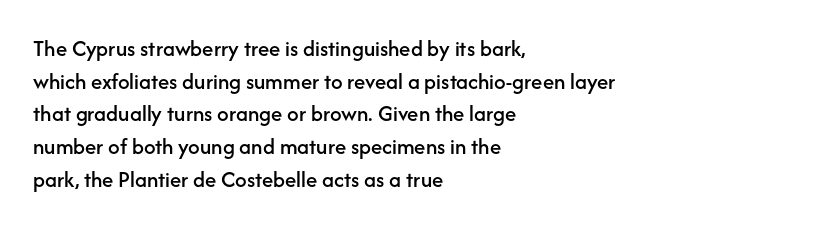
{"italic": "no", "underline": "no", "align": "left", "line_spacing": "normal", "line_spacing_ratio": 1.42, "letter_spacing": "normal", "letter_spacing_em": 0.0, "glyph_px": 23}
